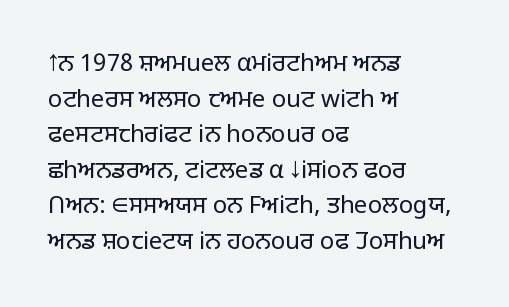
The image shows 24 px text type, upright; set left-aligned, normal line spacing (1.48x), normal letter spacing, not underlined.
